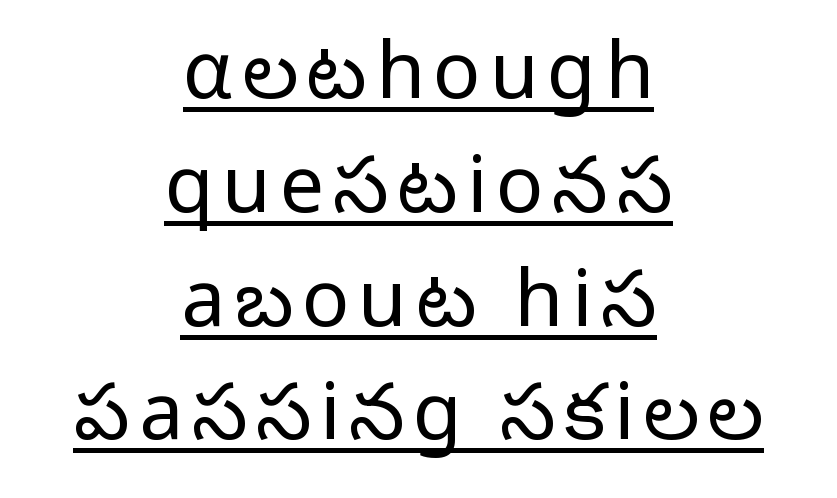
Q: Is the text bold? A: No.
Q: Is the text italic (slanted)? A: No, it is upright.
Q: Is the typeface a serif or a sans-serif typeface? A: Sans-serif.
Q: Is the text underlined? A: Yes.
Q: How is the paragraph aligned? A: Centered.
Q: Is the spacing between lines tight, normal or loose? A: Normal.
Q: Width (condensed, normal, or wide)? A: Normal.
Q: Stroke contrast? A: Low.
Q: x-height? A: Medium.
Q: Monospaced? A: No.
